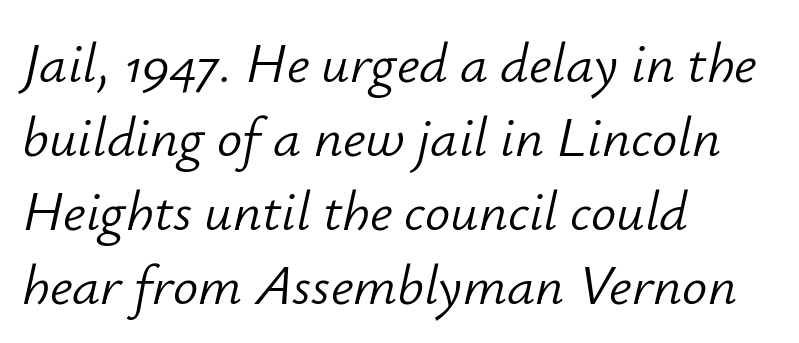
Compared with typical paragraphs, the rows here are spaced about the same. Visually the block forms a straight wall on the left and a jagged coastline on the right. Is the type slanted? Yes — the strokes lean at a clear angle. The passage shown is not underscored anywhere. Counters stay open thanks to moderate or lighter strokes. Note the varied advance widths — an 'i' is clearly narrower than an 'm'.
